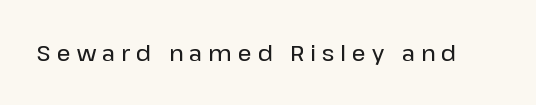
Unmarked baselines from the first word to the last. This rendering widens character spacing well past its baseline value. Ordinary non-slanted type is in use.
